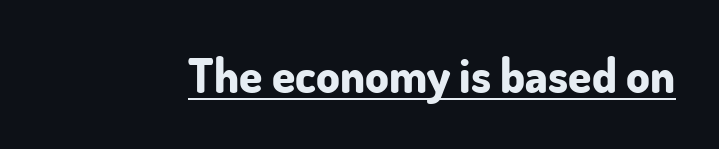
Students, note that the glyphs here touch the page at normal intervals. Strokes here are thick enough to call this a true bold. The letters carry no serifs — their stems end cleanly without finishing strokes. Is there any slant? The stems are plumb.
